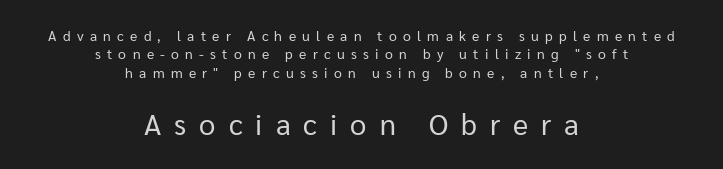
The image shows 29 px regular-weight sans-serif type, upright; set centered, normal line spacing (1.31x), unusually wide letter spacing (+0.45 em), not underlined; the second (bottom) block is 2.07x larger; low stroke contrast and a medium x-height.
